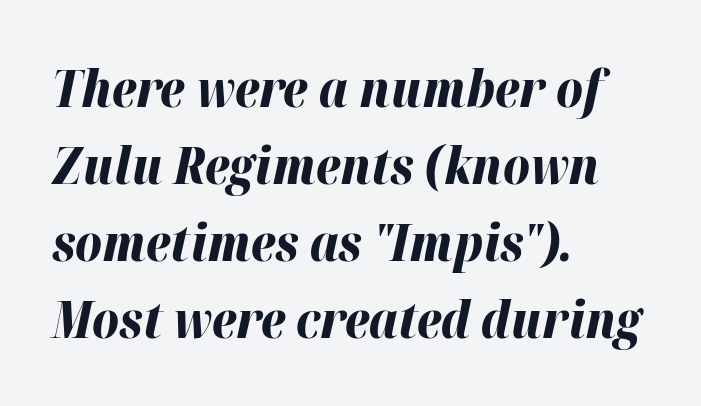
{"italic": "yes", "lean": "right", "slant_degrees": 12, "bold": "yes", "weight": "bold", "width": "normal", "stroke_contrast": "high", "x_height": "medium", "monospaced": "no", "underline": "no", "align": "left", "line_spacing": "normal", "line_spacing_ratio": 1.51, "letter_spacing": "normal", "letter_spacing_em": 0.0, "glyph_px": 51}
